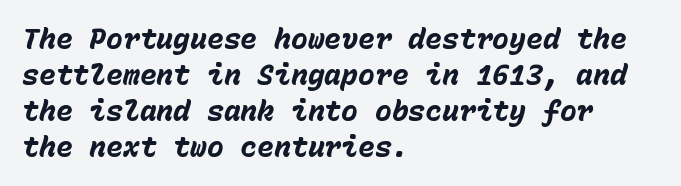
The image shows 28 px heavy type, italic (leaning right), monospaced; set left-aligned, normal line spacing (1.28x), normal letter spacing, not underlined; low stroke contrast and a medium x-height.
